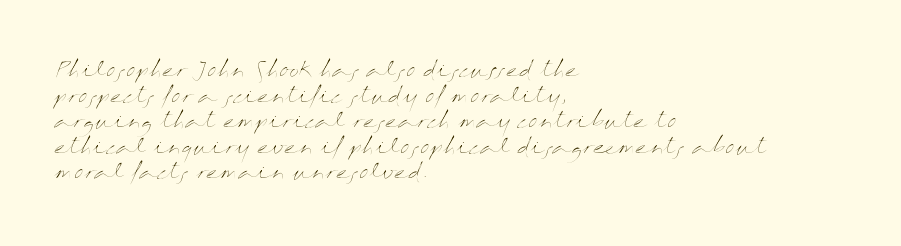
{"bold": "no", "underline": "no", "align": "left", "line_spacing_ratio": 1.22, "letter_spacing": "normal", "letter_spacing_em": 0.0, "glyph_px": 21}
